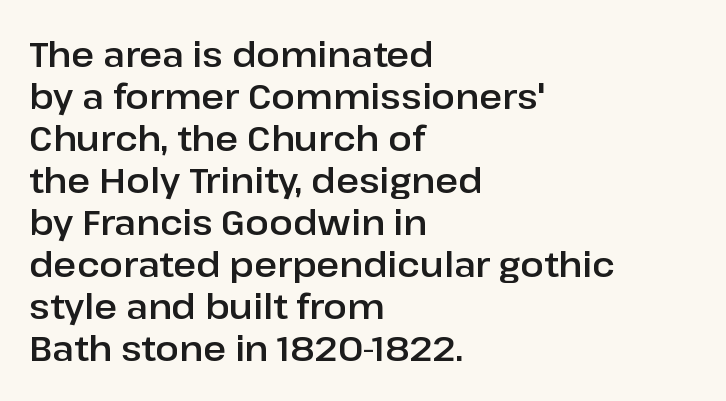
Short and long lines alike share a common starting point at left. The typography opts for an upright posture over an oblique one. Each letter's strokes conclude bluntly, with no projecting serifs. Any mark beneath the type? The region is blank.
